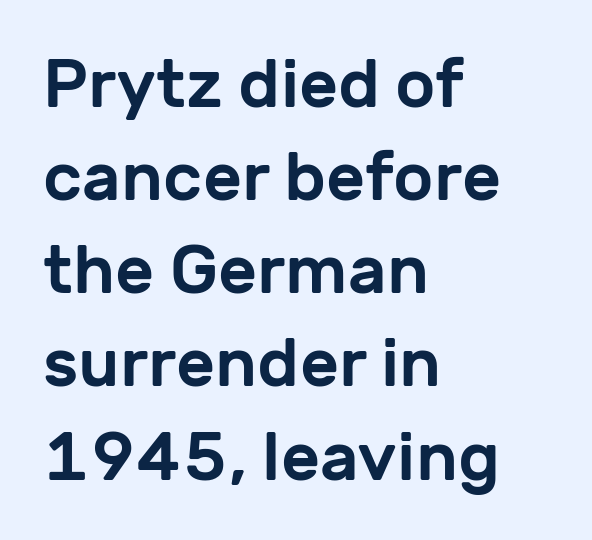
The image shows 68 px sans-serif type, upright; set left-aligned, normal line spacing (1.37x), normal letter spacing, not underlined; low stroke contrast and a medium x-height.
